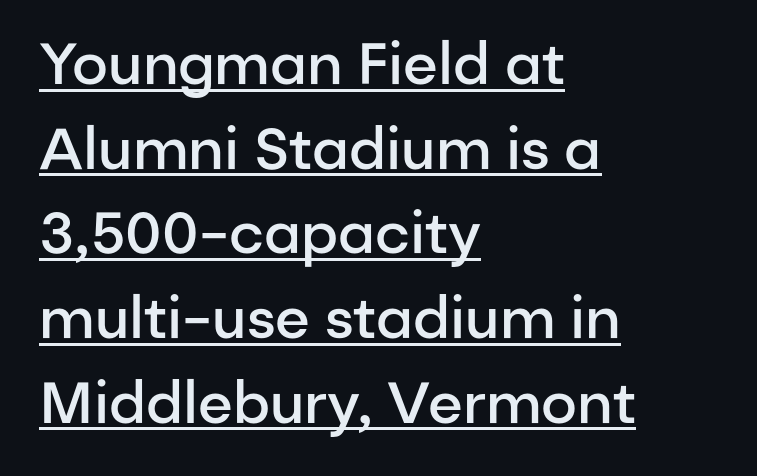
The string is rendered with underlining switched on. Proportional: the letters do not fall into vertical columns. A typesetter would mark this as roman, not italic. Moderately thickened strokes mark this as semibold type. The paragraph shown leans on its left margin. Horizontal bands of white between lines are of average thickness.
